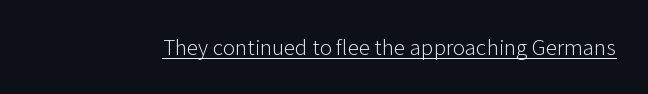
Q: Is the text bold? A: No.
Q: Is the text italic (slanted)? A: No, it is upright.
Q: Is the text underlined? A: Yes.
Q: Is the spacing between letters normal or unusually wide? A: Normal.
